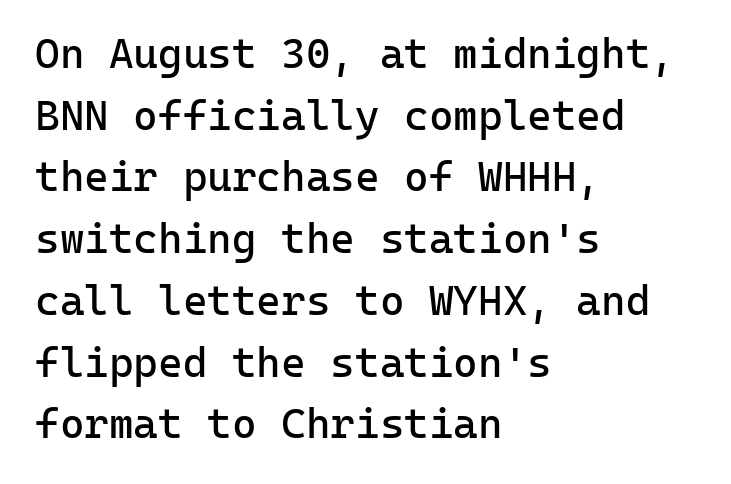
Q: Is the text bold? A: No.
Q: Is the text italic (slanted)? A: No, it is upright.
Q: Is the typeface a serif or a sans-serif typeface? A: Sans-serif.
Q: Is the text underlined? A: No.
Q: How is the paragraph aligned? A: Left-aligned.
Q: Is the spacing between letters normal or unusually wide? A: Normal.
Q: Is the spacing between lines tight, normal or loose? A: Normal.
Q: Width (condensed, normal, or wide)? A: Normal.
Q: Stroke contrast? A: Low.
Q: x-height? A: Medium.
Q: Monospaced? A: Yes.
